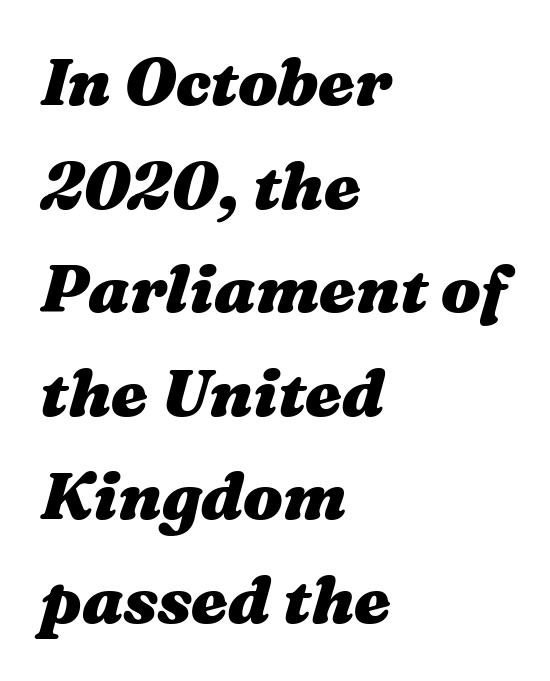
The image shows 66 px heavy, wide type, italic (leaning right); set left-aligned, normal line spacing (1.57x), normal letter spacing, not underlined; medium stroke contrast and a medium x-height.
